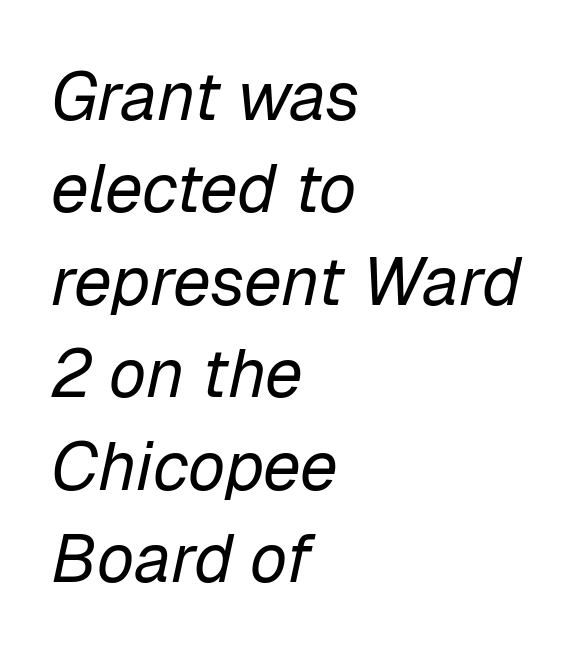
{"italic": "yes", "lean": "right", "slant_degrees": 12, "bold": "no", "weight": "regular", "width": "normal", "stroke_contrast": "low", "x_height": "medium", "monospaced": "no", "underline": "no", "align": "left", "line_spacing": "normal", "line_spacing_ratio": 1.36, "letter_spacing": "normal", "letter_spacing_em": 0.0, "glyph_px": 68}
